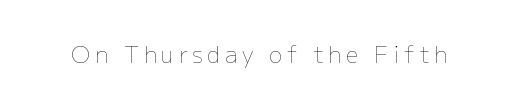
{"italic": "no", "bold": "no", "underline": "no", "letter_spacing": "wide", "letter_spacing_em": 0.22, "glyph_px": 22}
